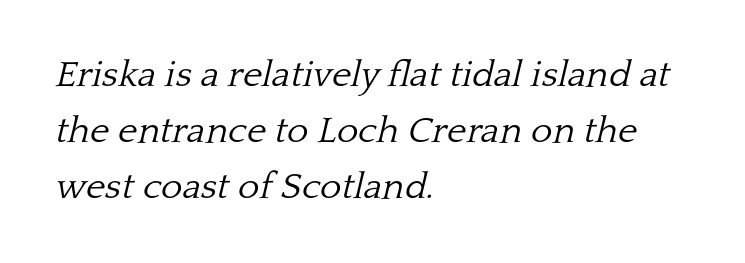
The image shows 37 px light serif type, italic (leaning right); set left-aligned, normal line spacing (1.52x), normal letter spacing, not underlined; low stroke contrast and a medium x-height.
